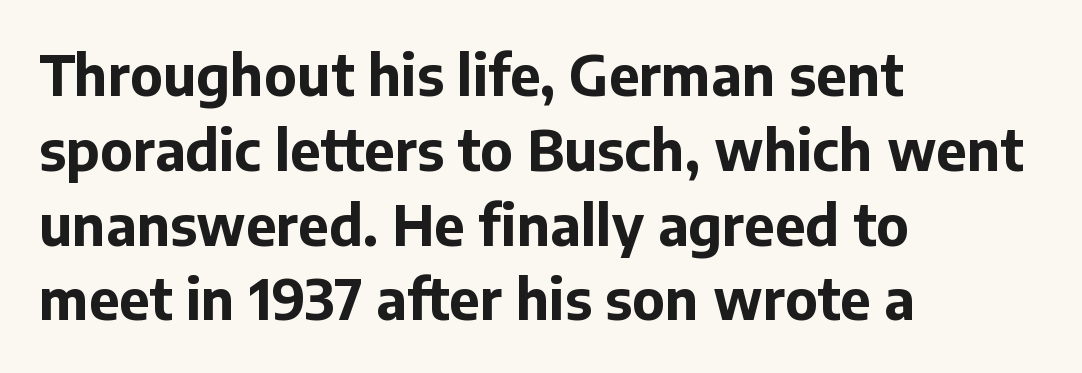
Q: Is the text bold? A: Yes.
Q: Is the text italic (slanted)? A: No, it is upright.
Q: Is the typeface a serif or a sans-serif typeface? A: Sans-serif.
Q: Is the text underlined? A: No.
Q: How is the paragraph aligned? A: Left-aligned.
Q: Is the spacing between letters normal or unusually wide? A: Normal.
Q: Is the spacing between lines tight, normal or loose? A: Normal.
Q: Width (condensed, normal, or wide)? A: Normal.
Q: Stroke contrast? A: Low.
Q: x-height? A: Medium.
Q: Monospaced? A: No.
